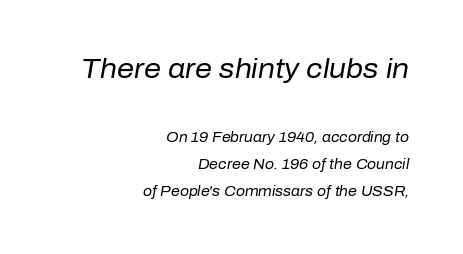
Q: Is the text bold? A: No.
Q: Is the text italic (slanted)? A: Yes, it leans right by about 10 degrees.
Q: Is the text underlined? A: No.
Q: How is the paragraph aligned? A: Right-aligned.
Q: Is the spacing between letters normal or unusually wide? A: Normal.
Q: Is the spacing between lines tight, normal or loose? A: Loose.
Q: Which block of text is set in a larger size, the first (top) or the second (bottom)? A: The first (top) one.
